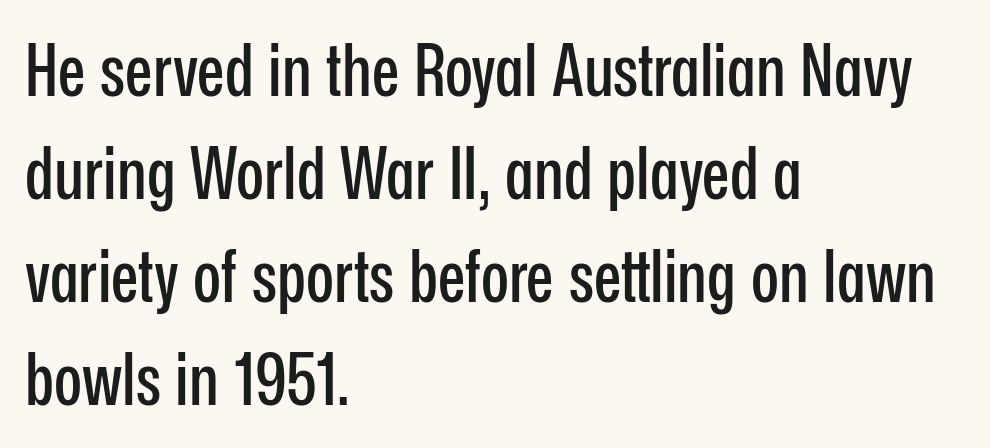
It's the straight-up-and-down kind of type. Between one letter and the next there's only the usual sliver of space. Character widths vary here, with narrow letters taking less room than wide ones. The lines in this sample share a left origin and differ only in where they stop. Quick note: interline space is typical.
